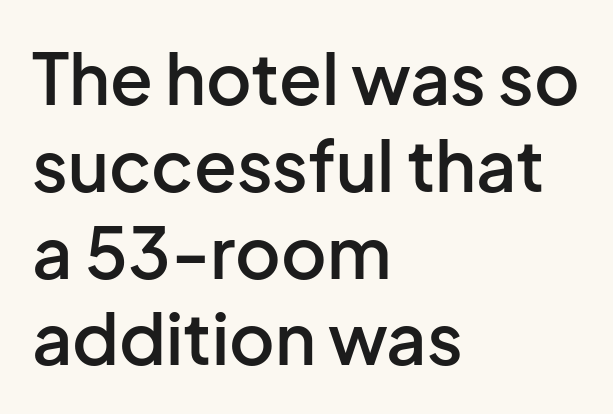
{"serif": "no", "italic": "no", "bold": "semi", "weight": "semibold", "width": "normal", "stroke_contrast": "low", "x_height": "medium", "monospaced": "no", "underline": "no", "align": "left", "line_spacing_ratio": 1.24, "letter_spacing": "normal", "letter_spacing_em": 0.0, "glyph_px": 70}
